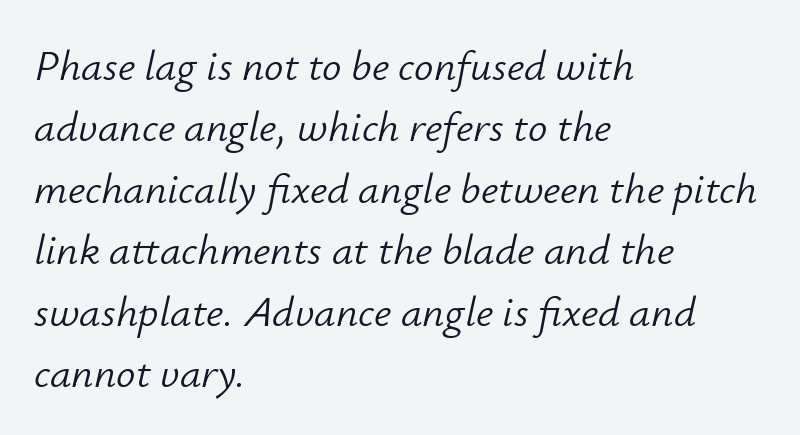
The image shows 43 px light type, italic (leaning right); set left-aligned, normal line spacing (1.43x), normal letter spacing, not underlined; low stroke contrast and a small x-height.
